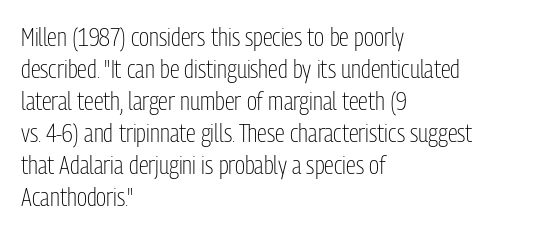
Q: Is the text bold? A: No.
Q: Is the text italic (slanted)? A: No, it is upright.
Q: Is the text underlined? A: No.
Q: How is the paragraph aligned? A: Left-aligned.
Q: Is the spacing between letters normal or unusually wide? A: Normal.
Q: Is the spacing between lines tight, normal or loose? A: Normal.
